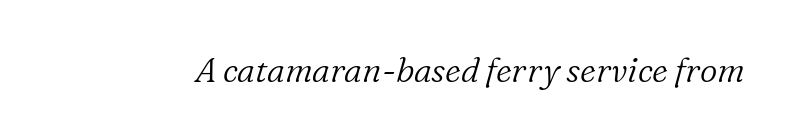
Q: Is the text bold? A: No.
Q: Is the text italic (slanted)? A: Yes, it leans right by about 16 degrees.
Q: Is the typeface a serif or a sans-serif typeface? A: Serif.
Q: Is the text underlined? A: No.
Q: Is the spacing between letters normal or unusually wide? A: Normal.
Q: Width (condensed, normal, or wide)? A: Normal.
Q: Stroke contrast? A: Low.
Q: x-height? A: Medium.
Q: Monospaced? A: No.
